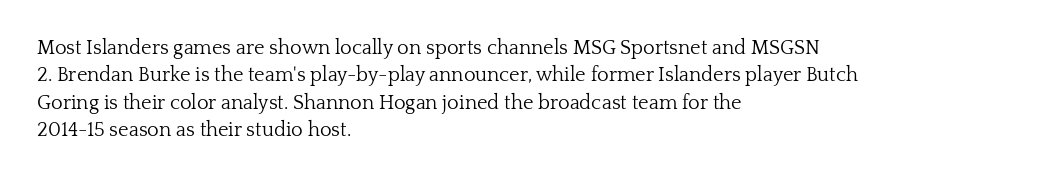
Caption: standard tracking, unaltered. Alignment: flush left. Line spacing here is normal. Weight: not bold — regular or lighter.
